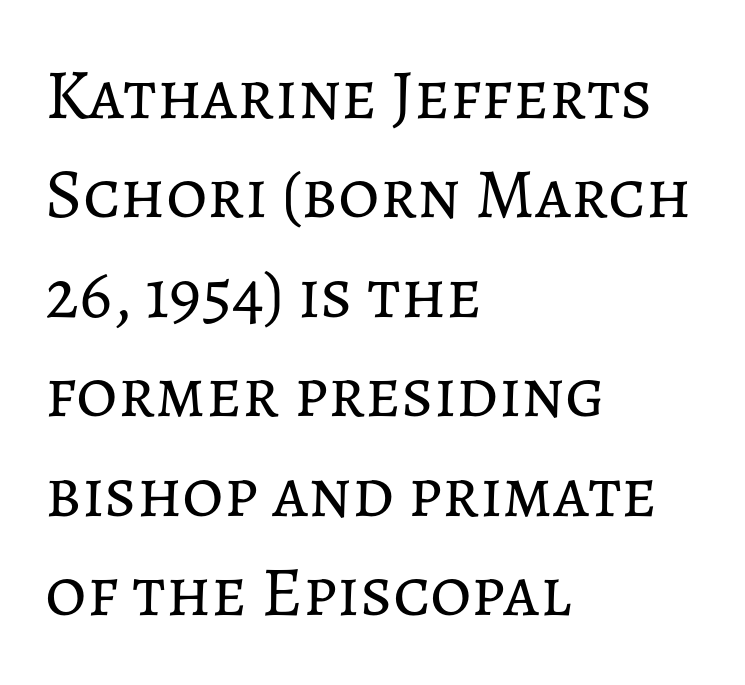
Is there much room between lines? A standard amount, neither cramped nor airy. Looks like regular typesetting: each glyph gets only the width it needs. The space beneath each line is pristine and unruled. Is the type heavy? It reads as light-to-regular instead.
